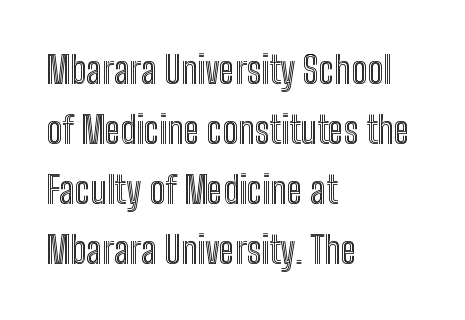
Vertical strokes here are truly vertical. Notice how descenders clear the ascenders below comfortably — that's standard leading. The foot of each line stays bare and open. Proportional: the letters do not fall into vertical columns. In CSS terms this would be text-align: left. These lines keep a tight, regular rhythm from letter to letter.
